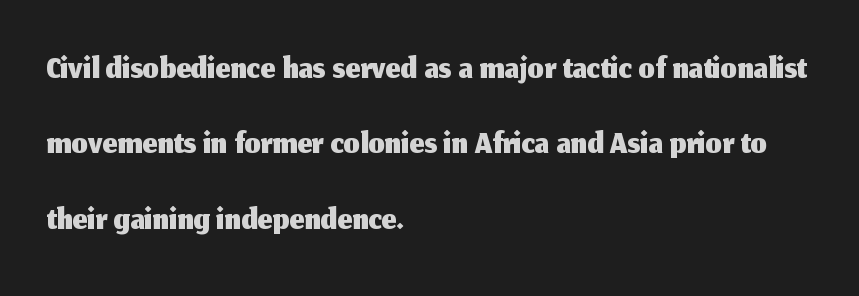
The designer left line spacing at the default. Here the glyphs are tracked normally, forming tight word shapes. Leftover space on each line is placed entirely after the last word. The type family on display is of the sans-serif kind. This is the regular roman posture of the typeface.
